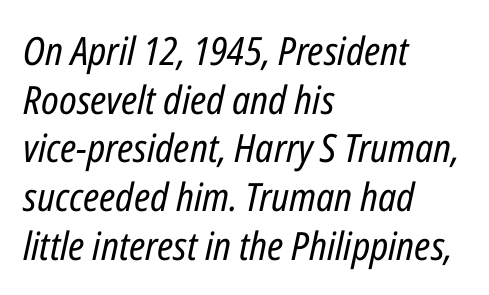
Q: Is the text bold? A: No.
Q: Is the text italic (slanted)? A: Yes, it leans right by about 12 degrees.
Q: Is the text underlined? A: No.
Q: How is the paragraph aligned? A: Left-aligned.
Q: Is the spacing between letters normal or unusually wide? A: Normal.
Q: Is the spacing between lines tight, normal or loose? A: Normal.
Q: Width (condensed, normal, or wide)? A: Condensed.
Q: Stroke contrast? A: Low.
Q: x-height? A: Medium.
Q: Monospaced? A: No.
